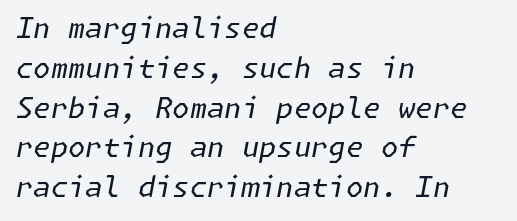
The image shows 28 px regular-weight type, italic (leaning right); set left-aligned, normal line spacing (1.42x), normal letter spacing, not underlined; low stroke contrast and a medium x-height.
